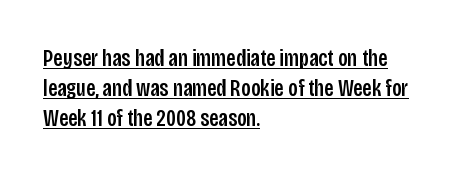
{"italic": "no", "underline": "yes", "align": "left", "line_spacing": "normal", "line_spacing_ratio": 1.26, "letter_spacing": "normal", "letter_spacing_em": 0.0, "glyph_px": 24}
